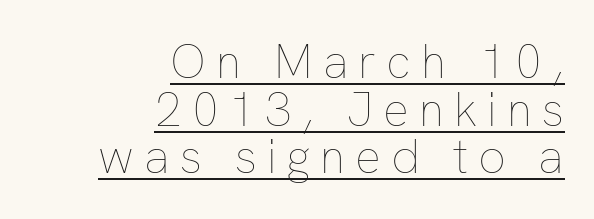
The image shows 48 px thin type, upright; set right-aligned, tight line spacing (0.99x), unusually wide letter spacing (+0.21 em), underlined; low stroke contrast and a medium x-height.
